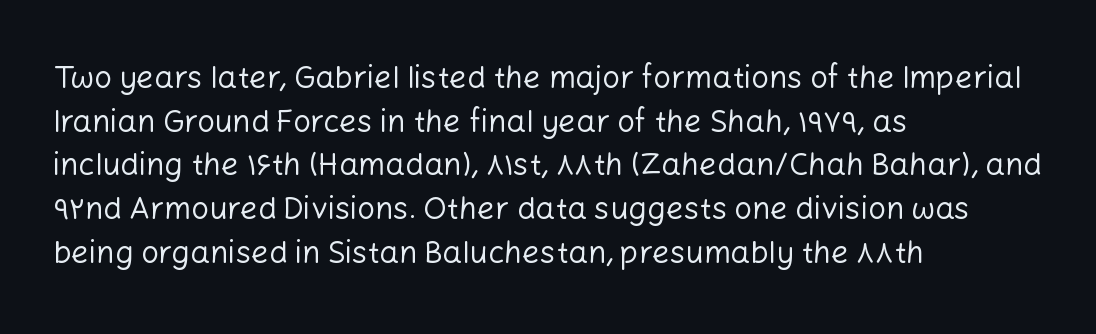
{"serif": "no", "italic": "no", "bold": "no", "weight": "regular", "width": "normal", "stroke_contrast": "low", "x_height": "medium", "monospaced": "no", "underline": "no", "align": "left", "line_spacing": "normal", "line_spacing_ratio": 1.41, "letter_spacing": "normal", "letter_spacing_em": 0.0, "glyph_px": 31}
